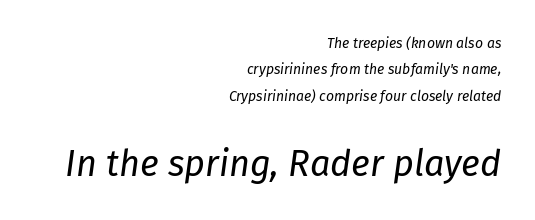
Q: Is the text bold? A: No.
Q: Is the text italic (slanted)? A: Yes, it leans right by about 8 degrees.
Q: Is the text underlined? A: No.
Q: How is the paragraph aligned? A: Right-aligned.
Q: Is the spacing between letters normal or unusually wide? A: Normal.
Q: Which block of text is set in a larger size, the first (top) or the second (bottom)? A: The second (bottom) one.
Q: Width (condensed, normal, or wide)? A: Normal.
Q: Stroke contrast? A: Low.
Q: x-height? A: Medium.
Q: Monospaced? A: No.
